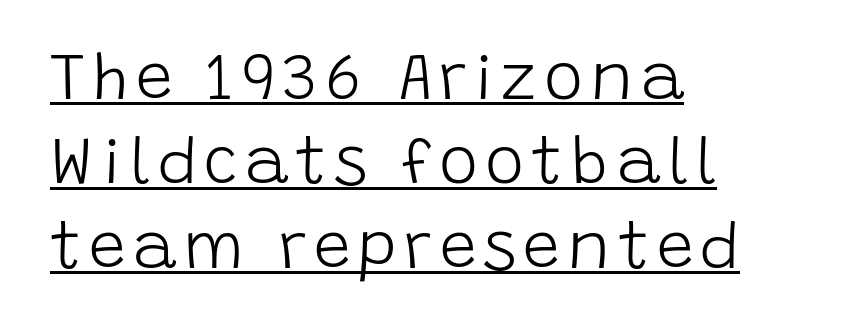
The face used here is a sans, in the tradition of grotesques and geometrics. The typesetter has applied underlining to the passage shown. Tall strokes in this sample are plumb rather than angled. Is this a heavy cut? Hardly; it is regular or lighter. Spacing verdict: proportional, widths tailored to each character.
